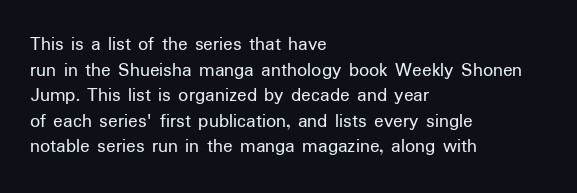
{"italic": "no", "bold": "no", "underline": "no", "align": "left", "line_spacing": "normal", "line_spacing_ratio": 1.28, "letter_spacing": "normal", "letter_spacing_em": 0.0, "glyph_px": 20}
